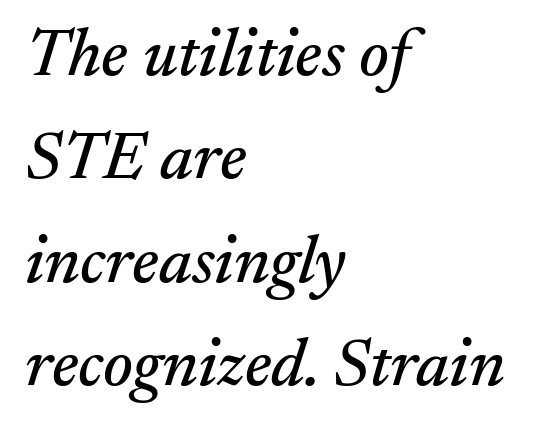
The image shows 68 px serif type, italic (leaning right); set left-aligned, normal line spacing (1.52x), normal letter spacing, not underlined; medium stroke contrast and a small x-height.
